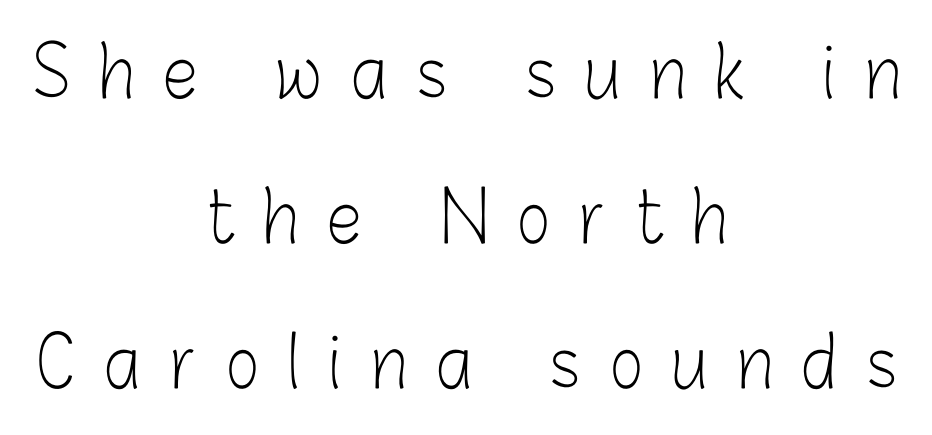
Q: Is the text bold? A: No.
Q: Is the text italic (slanted)? A: No, it is upright.
Q: Is the typeface a serif or a sans-serif typeface? A: Sans-serif.
Q: Is the text underlined? A: No.
Q: How is the paragraph aligned? A: Centered.
Q: Is the spacing between letters normal or unusually wide? A: Unusually wide.
Q: Is the spacing between lines tight, normal or loose? A: Loose.
Q: Width (condensed, normal, or wide)? A: Condensed.
Q: Stroke contrast? A: Low.
Q: x-height? A: Medium.
Q: Monospaced? A: No.
